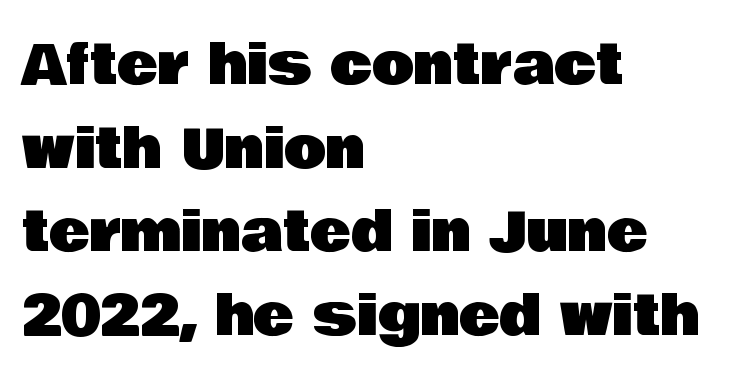
No extra tracking has been applied to these lines. Do the characters align in a grid? No, the font is proportional. Beneath every word, the page is bare. Leading matches the norm, producing a regular column. The lines are quadded left. It's the straight-up-and-down kind of type.
